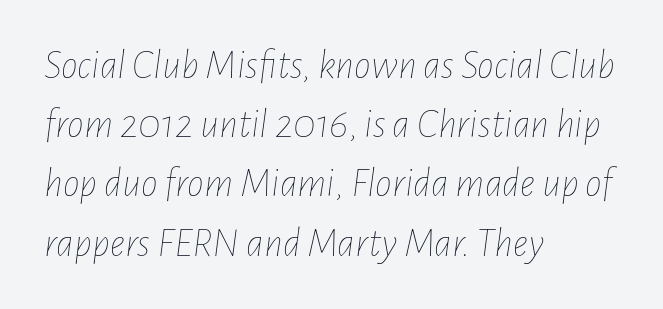
The image shows 42 px thin, condensed type, italic (leaning right); set left-aligned, normal line spacing (1.41x), normal letter spacing, not underlined; low stroke contrast and a medium x-height.
